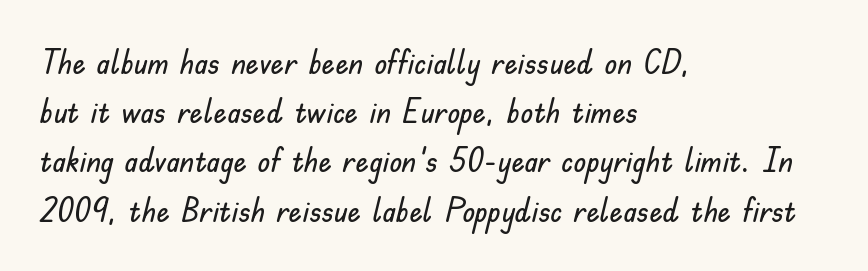
{"serif": "no", "width": "normal", "stroke_contrast": "low", "x_height": "small", "monospaced": "no", "underline": "no", "align": "left", "line_spacing": "normal", "line_spacing_ratio": 1.49, "letter_spacing": "normal", "letter_spacing_em": 0.0, "glyph_px": 33}
